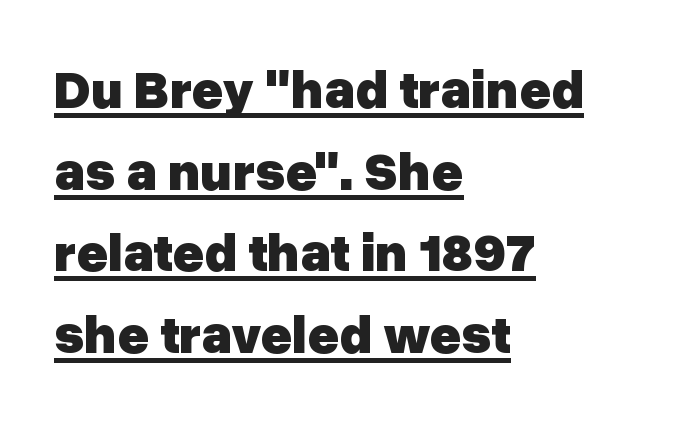
What's the leading like? Ordinary, nothing unusual. Does extra space separate the letters? No, they use regular spacing. Pretty heavy lettering here — definitely bold. The glyphs are accompanied by a horizontal stroke just below them. If you drew a line through each stem, it would be perfectly vertical.
